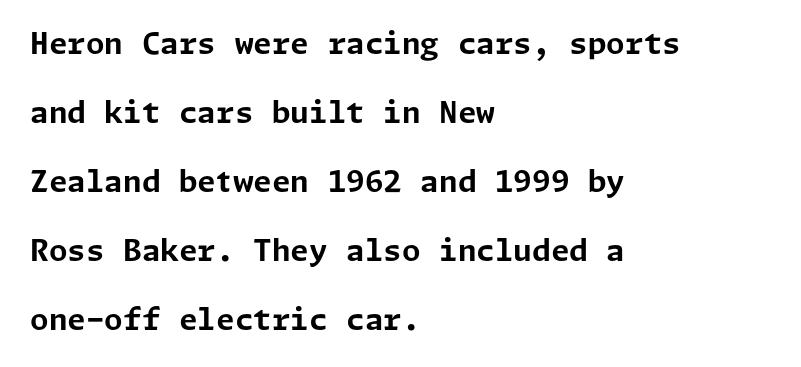
{"serif": "no", "italic": "no", "bold": "yes", "weight": "bold", "width": "normal", "stroke_contrast": "low", "x_height": "medium", "underline": "no", "align": "left", "line_spacing": "loose", "line_spacing_ratio": 2.3, "letter_spacing": "normal", "letter_spacing_em": 0.0, "glyph_px": 30}
